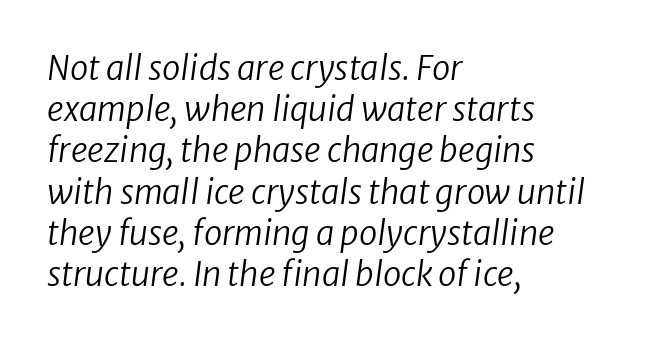
Q: Is the text bold? A: No.
Q: Is the text italic (slanted)? A: Yes, it leans right by about 8 degrees.
Q: Is the text underlined? A: No.
Q: How is the paragraph aligned? A: Left-aligned.
Q: Is the spacing between letters normal or unusually wide? A: Normal.
Q: Is the spacing between lines tight, normal or loose? A: Normal.
Q: Width (condensed, normal, or wide)? A: Normal.
Q: Stroke contrast? A: Low.
Q: x-height? A: Medium.
Q: Monospaced? A: No.
